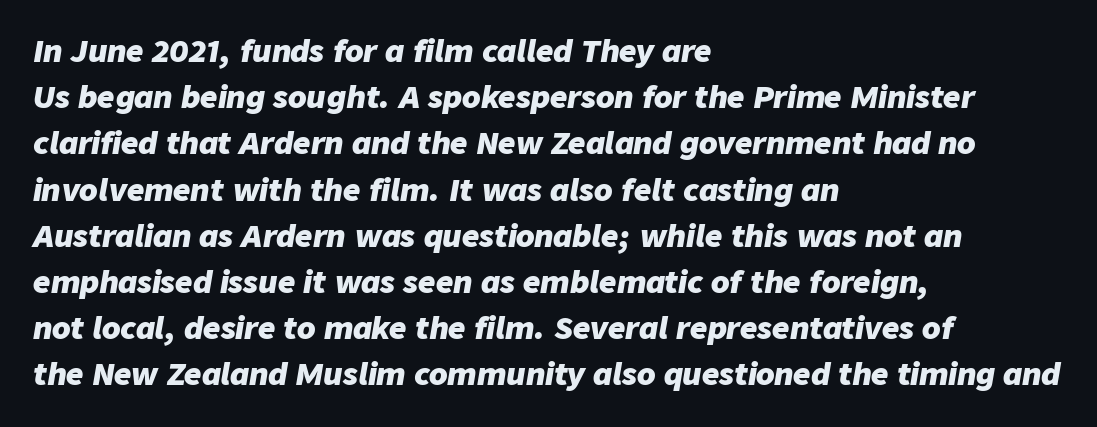
Here the glyphs are tracked normally, forming tight word shapes. Slanted lettering throughout. The face used here has the dense, thick strokes of a bold. Reading down the column, the eye jumps a familiar distance to each next line. Honestly, there is no underline to notice here at all. Think of a printed novel: that variable character pitch is what you see here.
